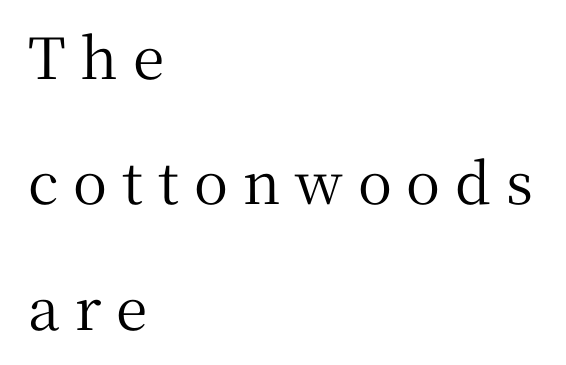
The letters stand upright; this is a roman face. What's the leading like? Stretched, with rows far apart. The face used here is rendered with a markedly widened letterfit. Stroke terminals: seriffed.
